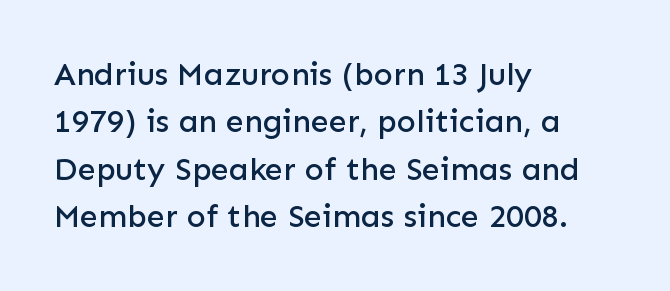
Q: Is the text italic (slanted)? A: No, it is upright.
Q: Is the typeface a serif or a sans-serif typeface? A: Sans-serif.
Q: Is the text underlined? A: No.
Q: How is the paragraph aligned? A: Left-aligned.
Q: Is the spacing between letters normal or unusually wide? A: Normal.
Q: Is the spacing between lines tight, normal or loose? A: Normal.
Q: Width (condensed, normal, or wide)? A: Normal.
Q: Stroke contrast? A: Low.
Q: x-height? A: Medium.
Q: Monospaced? A: No.
